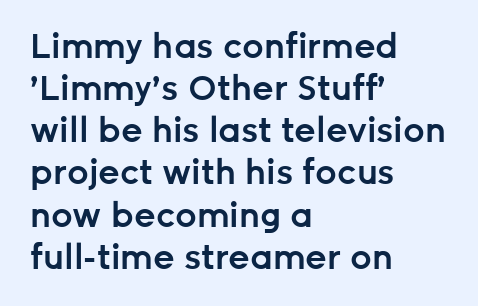
Caption: semibold face, moderately heavy strokes. Nope, not italic — everything's standing straight. This sample has the flowing, uneven cadence of proportional lettering. Tracking value appears to be zero — textbook default spacing.
